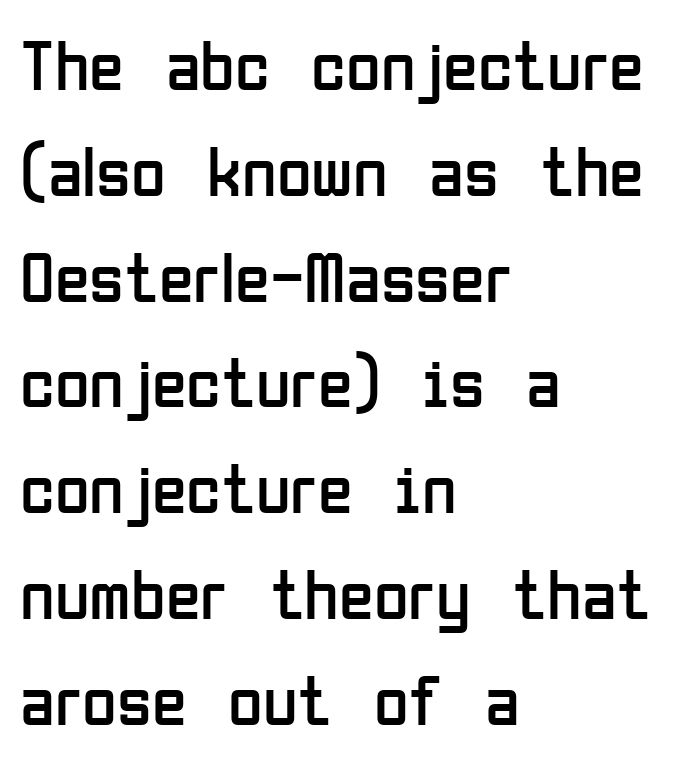
The image shows 71 px regular-weight, condensed sans-serif type, upright; set left-aligned, normal line spacing (1.49x), normal letter spacing, not underlined; low stroke contrast and a medium x-height.
